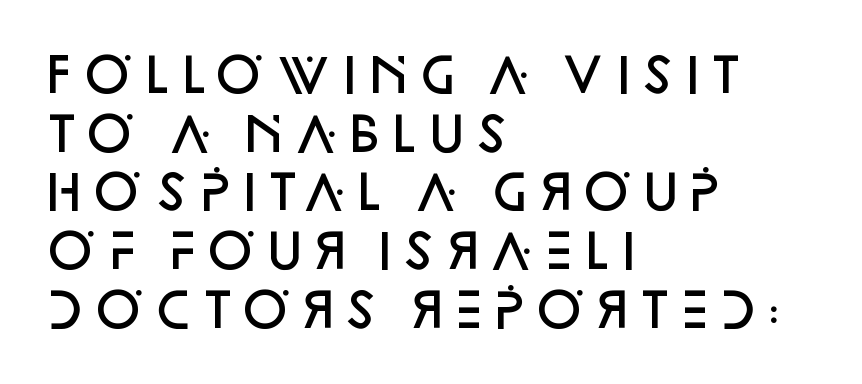
{"serif": "no", "italic": "no", "bold": "semi", "weight": "semibold", "width": "normal", "stroke_contrast": "low", "x_height": "large", "monospaced": "no", "underline": "no", "align": "left", "line_spacing": "normal", "line_spacing_ratio": 1.25, "letter_spacing": "normal", "letter_spacing_em": 0.0, "glyph_px": 47}
